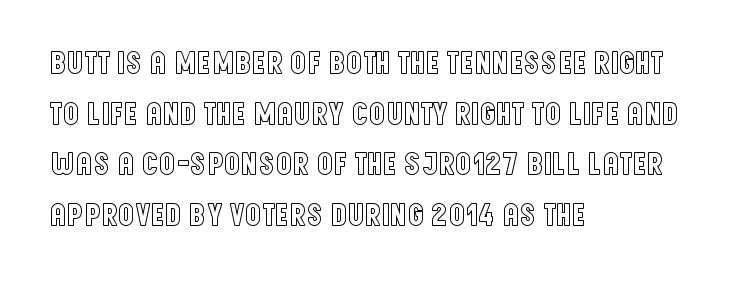
The image shows 32 px condensed type, upright; set left-aligned, normal line spacing (1.58x), normal letter spacing, not underlined; a large x-height.
